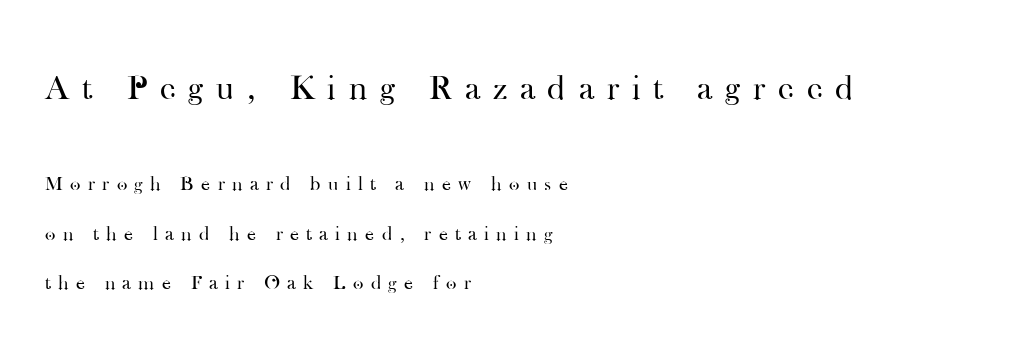
The image shows 35 px regular-weight serif type, upright; set left-aligned, loose line spacing (2.47x), unusually wide letter spacing (+0.37 em), not underlined; the first (top) block is 1.75x larger; high stroke contrast and a small x-height.
